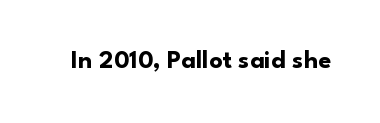
Q: Is the text bold? A: Yes.
Q: Is the text italic (slanted)? A: No, it is upright.
Q: Is the text underlined? A: No.
Q: Is the spacing between letters normal or unusually wide? A: Normal.
